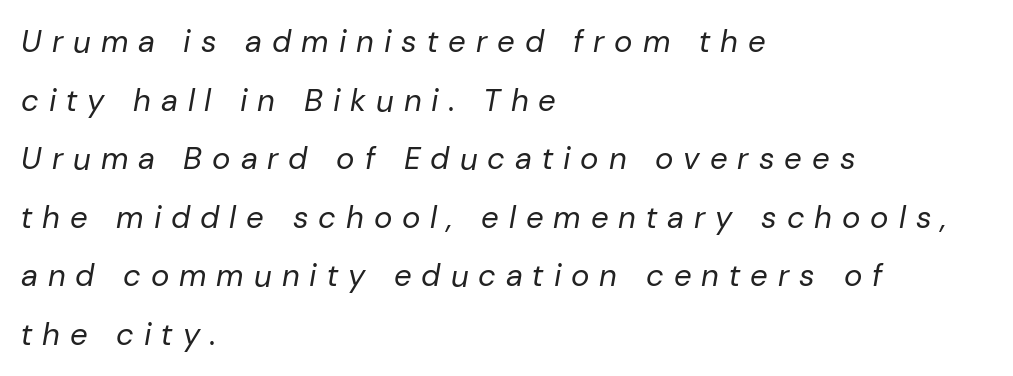
Q: Is the text bold? A: No.
Q: Is the text italic (slanted)? A: Yes, it leans right by about 10 degrees.
Q: Is the text underlined? A: No.
Q: How is the paragraph aligned? A: Left-aligned.
Q: Is the spacing between letters normal or unusually wide? A: Unusually wide.
Q: Width (condensed, normal, or wide)? A: Normal.
Q: Stroke contrast? A: Low.
Q: x-height? A: Medium.
Q: Monospaced? A: No.
